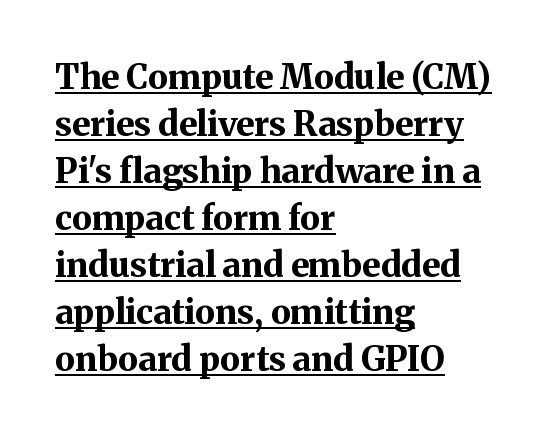
The image shows 34 px bold serif type, upright; set left-aligned, normal line spacing (1.38x), normal letter spacing, underlined; medium stroke contrast and a medium x-height.
